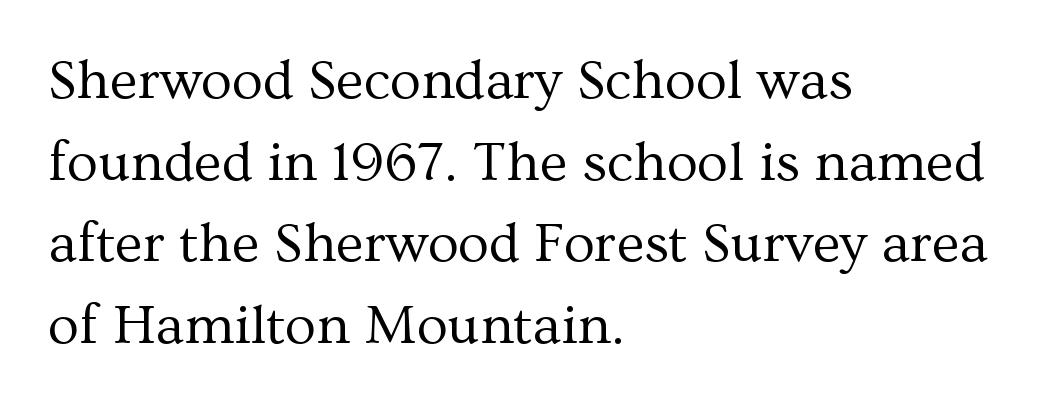
{"serif": "yes", "italic": "no", "bold": "no", "weight": "regular", "width": "normal", "stroke_contrast": "medium", "x_height": "medium", "monospaced": "no", "underline": "no", "align": "left", "line_spacing": "normal", "line_spacing_ratio": 1.43, "letter_spacing": "normal", "letter_spacing_em": 0.0, "glyph_px": 57}
